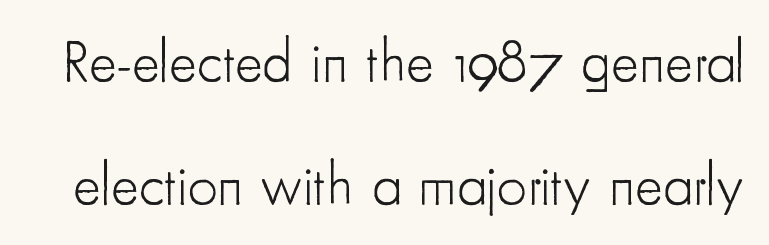
How would I describe the line gaps? Wide and relaxed. If you drew a line through each stem, it would be perfectly vertical. This sample uses plain, unmodified letter spacing. Unmarked baselines from the first word to the last. Type style note: lacks serifs.
